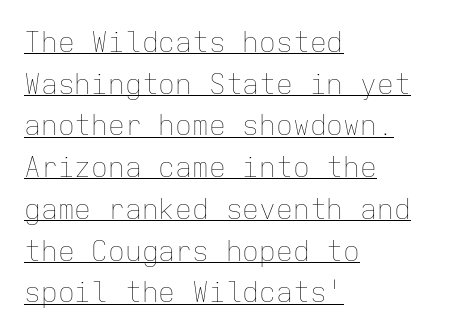
{"italic": "no", "bold": "no", "weight": "thin", "width": "normal", "stroke_contrast": "low", "x_height": "medium", "monospaced": "yes", "underline": "yes", "align": "left", "line_spacing": "normal", "line_spacing_ratio": 1.49, "letter_spacing": "normal", "letter_spacing_em": 0.0, "glyph_px": 28}
